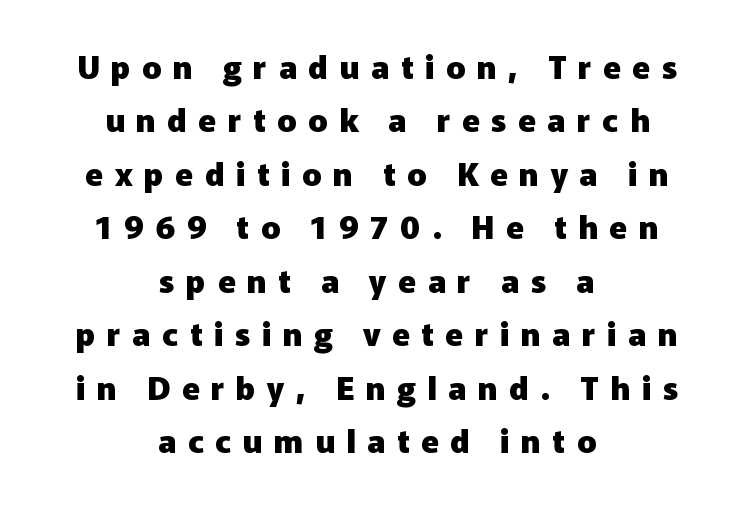
The image shows 32 px heavy sans-serif type, upright; set centered, normal line spacing (1.67x), unusually wide letter spacing (+0.36 em), not underlined; low stroke contrast and a medium x-height.
